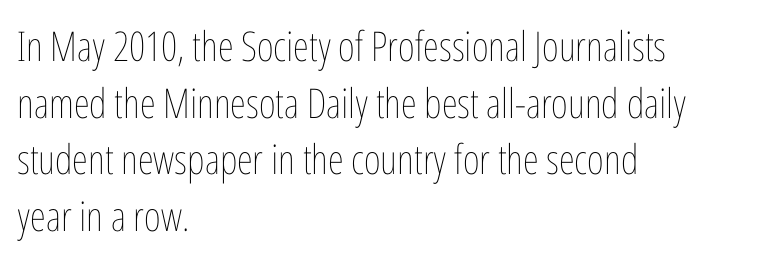
{"italic": "no", "bold": "no", "weight": "thin", "width": "condensed", "stroke_contrast": "low", "x_height": "medium", "monospaced": "no", "underline": "no", "align": "left", "line_spacing": "normal", "line_spacing_ratio": 1.38, "letter_spacing": "normal", "letter_spacing_em": 0.0, "glyph_px": 41}
